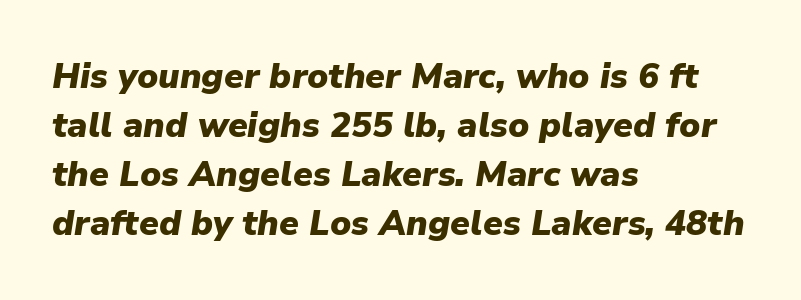
The image shows 35 px heavy type, italic (leaning right); set left-aligned, normal line spacing (1.4x), normal letter spacing, not underlined; low stroke contrast and a medium x-height.
